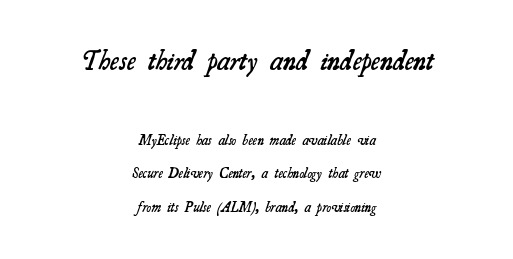
Type size steps down from the first block to the second. What stands out about the letter spacing? Nothing — it is the standard amount. The face used here is proportionally spaced, like ordinary book or web type. Firm but not heavy-handed strokes: this text is semibold.
